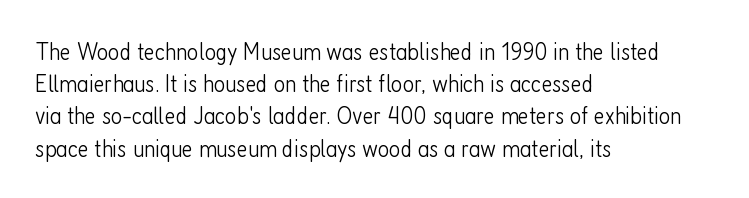
These lines keep a tight, regular rhythm from letter to letter. This sample is left-justified, so line endings fall wherever the words run out. The space between consecutive lines is moderate. Do the letters lean? They stand straight. The passage shown is not underscored anywhere. Stems and bowls with no extra thickness — not bold.
